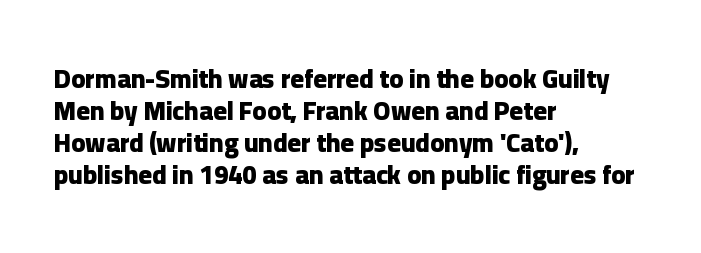
{"italic": "no", "bold": "yes", "underline": "no", "align": "left", "line_spacing_ratio": 1.23, "letter_spacing": "normal", "letter_spacing_em": 0.0, "glyph_px": 26}
